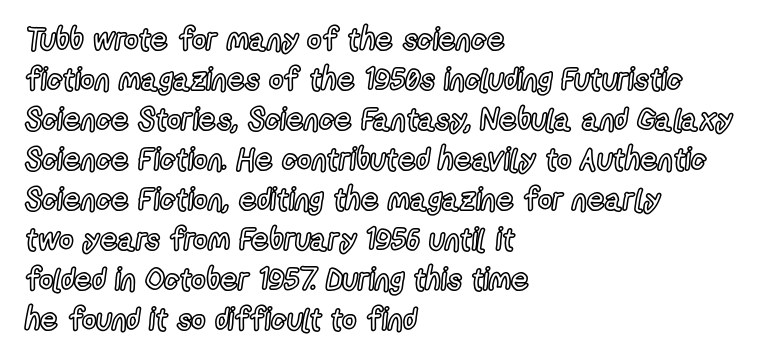
The image shows 31 px condensed type; set left-aligned, normal line spacing (1.29x), normal letter spacing, not underlined; a medium x-height.
